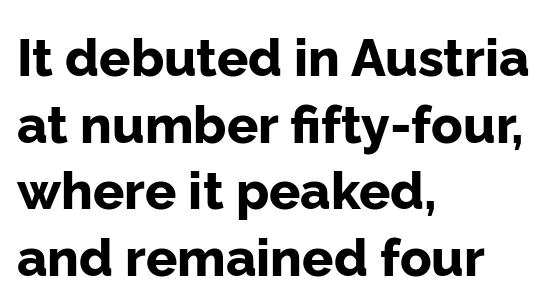
{"serif": "no", "italic": "no", "bold": "yes", "weight": "bold", "width": "normal", "stroke_contrast": "low", "x_height": "medium", "monospaced": "no", "underline": "no", "align": "left", "line_spacing": "normal", "line_spacing_ratio": 1.28, "letter_spacing": "normal", "letter_spacing_em": 0.0, "glyph_px": 52}
